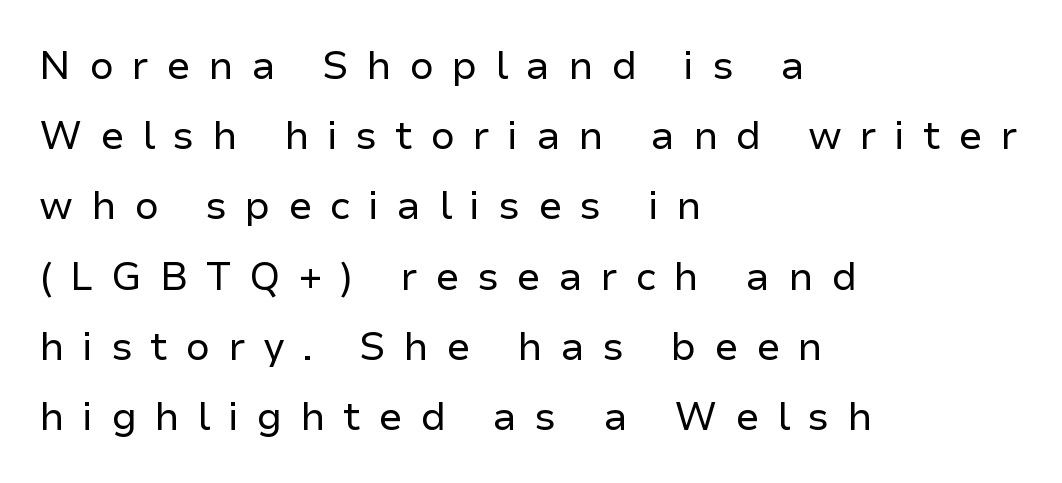
{"serif": "no", "italic": "no", "bold": "no", "weight": "regular", "width": "normal", "stroke_contrast": "low", "x_height": "medium", "monospaced": "no", "underline": "no", "align": "left", "line_spacing_ratio": 1.8, "letter_spacing": "wide", "letter_spacing_em": 0.45, "glyph_px": 39}
